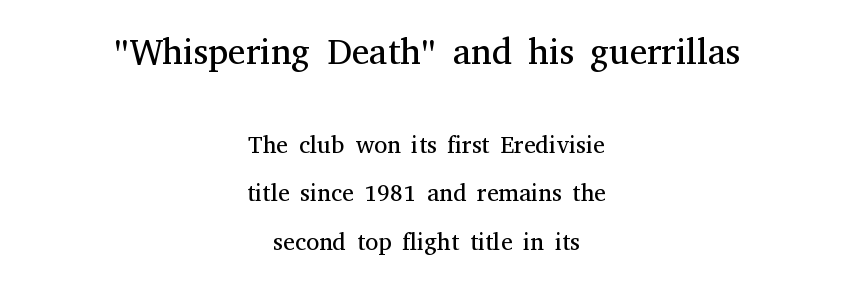
The image shows 36 px regular-weight serif type, upright; set centered, loose line spacing (2.01x), normal letter spacing, not underlined; the first (top) block is 1.5x larger; medium stroke contrast and a medium x-height.
